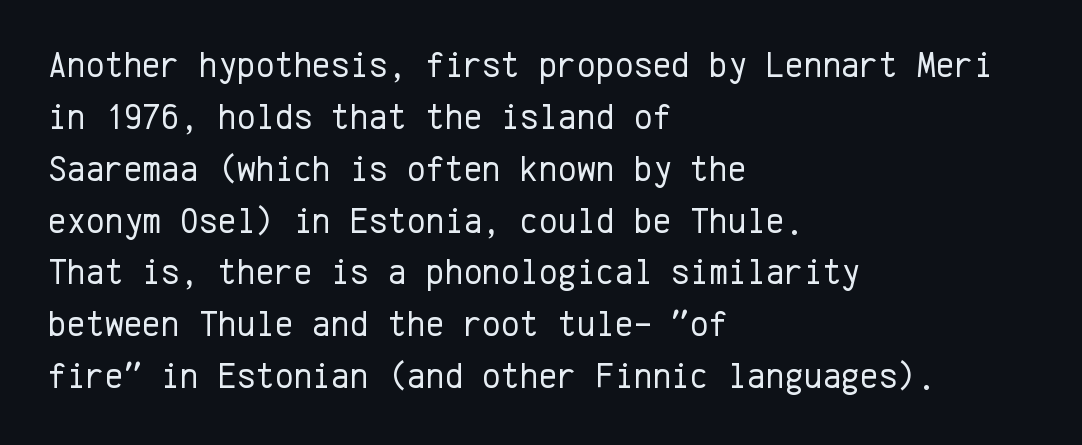
{"serif": "no", "italic": "no", "bold": "no", "weight": "regular", "width": "normal", "stroke_contrast": "low", "x_height": "medium", "monospaced": "yes", "underline": "no", "align": "left", "line_spacing": "normal", "line_spacing_ratio": 1.44, "letter_spacing": "normal", "letter_spacing_em": 0.0, "glyph_px": 36}
